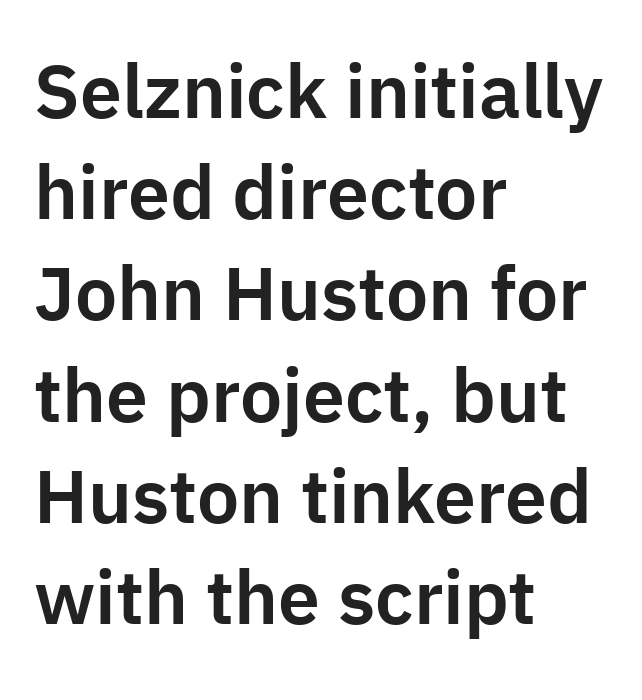
{"serif": "no", "italic": "no", "width": "normal", "stroke_contrast": "low", "x_height": "medium", "monospaced": "no", "underline": "no", "align": "left", "line_spacing": "normal", "line_spacing_ratio": 1.35, "letter_spacing": "normal", "letter_spacing_em": 0.0, "glyph_px": 75}
